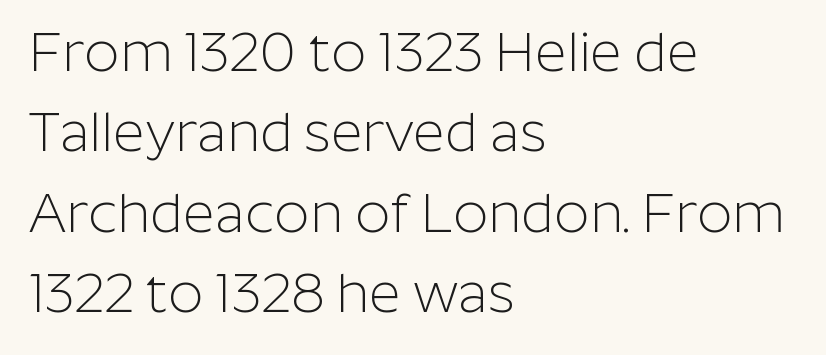
{"serif": "no", "italic": "no", "bold": "no", "weight": "light", "width": "normal", "stroke_contrast": "low", "x_height": "medium", "monospaced": "no", "underline": "no", "align": "left", "line_spacing": "normal", "line_spacing_ratio": 1.46, "letter_spacing": "normal", "letter_spacing_em": 0.0, "glyph_px": 55}
